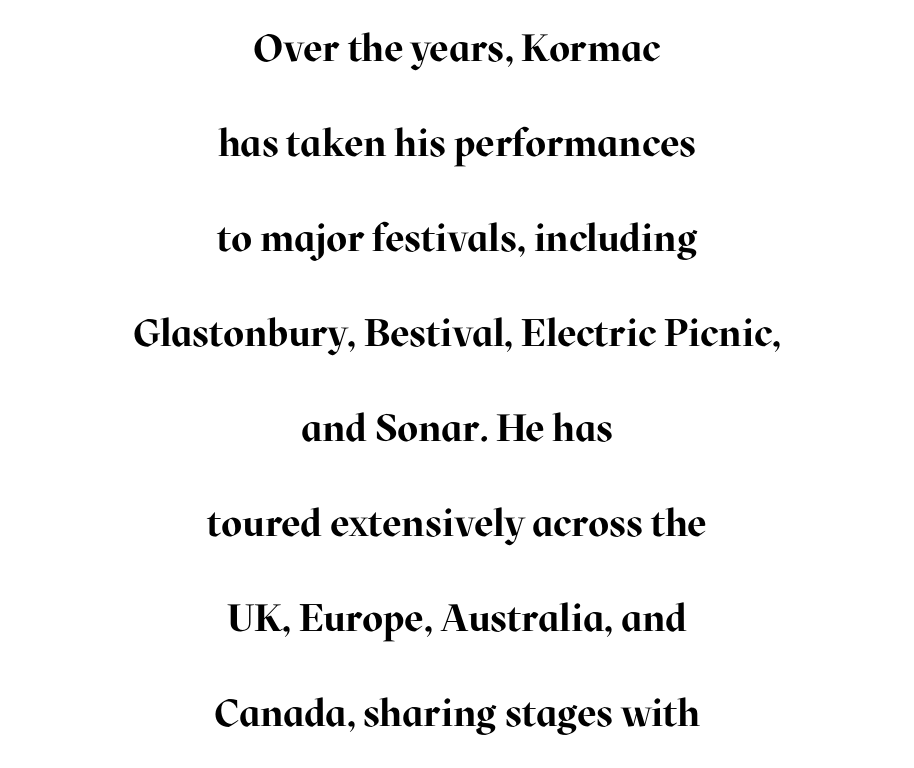
Q: Is the text bold? A: Yes.
Q: Is the text italic (slanted)? A: No, it is upright.
Q: Is the typeface a serif or a sans-serif typeface? A: Serif.
Q: Is the text underlined? A: No.
Q: How is the paragraph aligned? A: Centered.
Q: Is the spacing between letters normal or unusually wide? A: Normal.
Q: Is the spacing between lines tight, normal or loose? A: Loose.
Q: Width (condensed, normal, or wide)? A: Normal.
Q: Stroke contrast? A: High.
Q: x-height? A: Medium.
Q: Monospaced? A: No.
